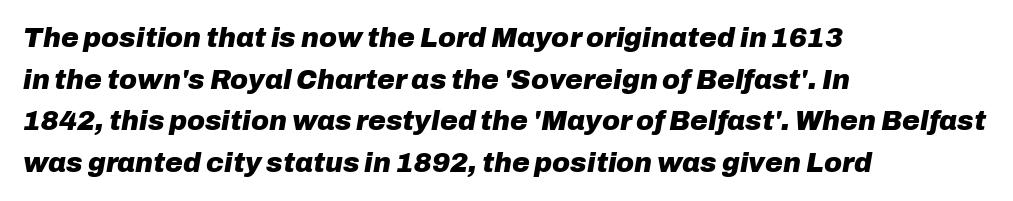
{"italic": "yes", "lean": "right", "slant_degrees": 10, "bold": "yes", "underline": "no", "align": "left", "line_spacing": "normal", "line_spacing_ratio": 1.54, "letter_spacing": "normal", "letter_spacing_em": 0.0, "glyph_px": 27}
